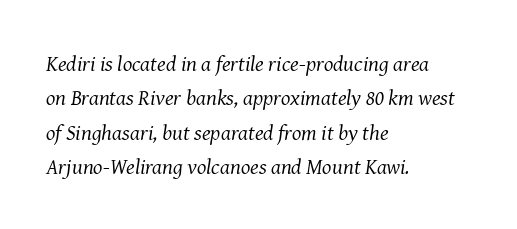
The image shows 22 px text type, italic (leaning right); set left-aligned, normal line spacing (1.56x), normal letter spacing, not underlined.
